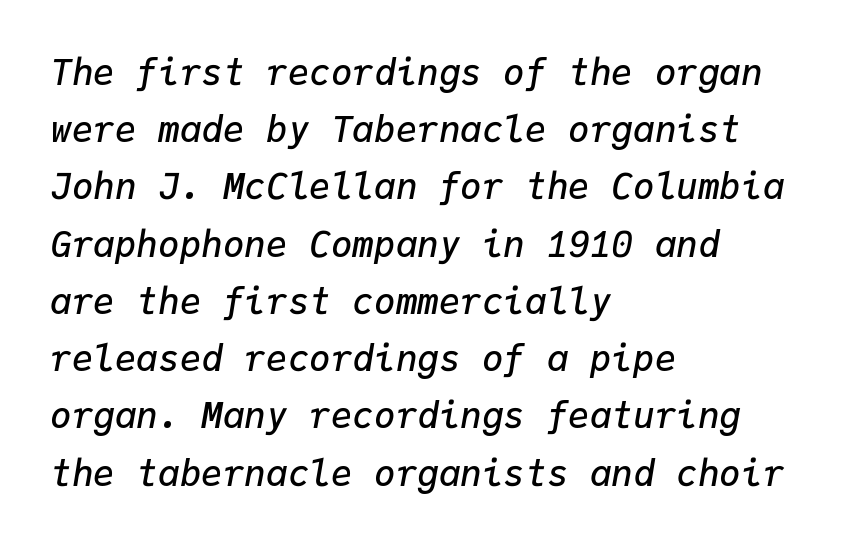
{"italic": "yes", "lean": "right", "slant_degrees": 9, "bold": "semi", "weight": "semibold", "width": "normal", "stroke_contrast": "low", "x_height": "medium", "monospaced": "yes", "underline": "no", "align": "left", "line_spacing": "normal", "line_spacing_ratio": 1.59, "letter_spacing": "normal", "letter_spacing_em": 0.0, "glyph_px": 36}
